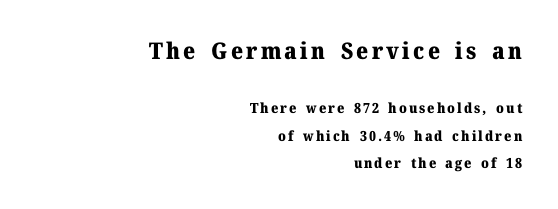
{"italic": "no", "bold": "yes", "underline": "no", "align": "right", "line_spacing": "loose", "line_spacing_ratio": 1.95, "larger_block": "first", "size_ratio": 1.64, "glyph_px": 23}
